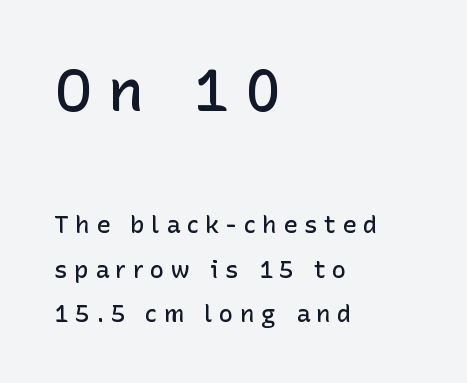
Q: Is the text bold? A: Semi-bold.
Q: Is the text italic (slanted)? A: No, it is upright.
Q: Is the typeface a serif or a sans-serif typeface? A: Sans-serif.
Q: Is the text underlined? A: No.
Q: How is the paragraph aligned? A: Left-aligned.
Q: Is the spacing between letters normal or unusually wide? A: Unusually wide.
Q: Which block of text is set in a larger size, the first (top) or the second (bottom)? A: The first (top) one.
Q: Width (condensed, normal, or wide)? A: Normal.
Q: Stroke contrast? A: Low.
Q: x-height? A: Medium.
Q: Monospaced? A: No.
